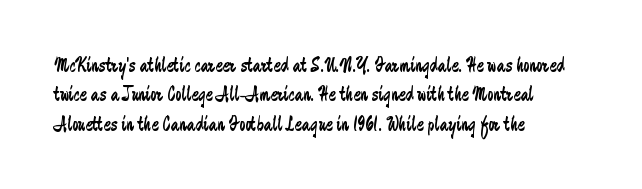
The image shows 21 px text type; set left-aligned, normal line spacing (1.4x), normal letter spacing, not underlined.
